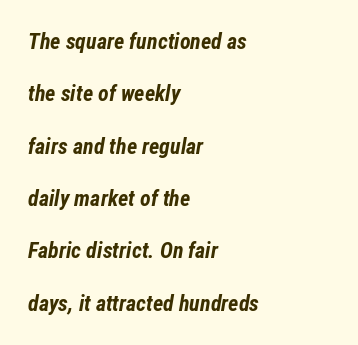
The image shows 22 px bold type, italic (leaning right); set left-aligned, loose line spacing (2.38x), normal letter spacing, not underlined.
